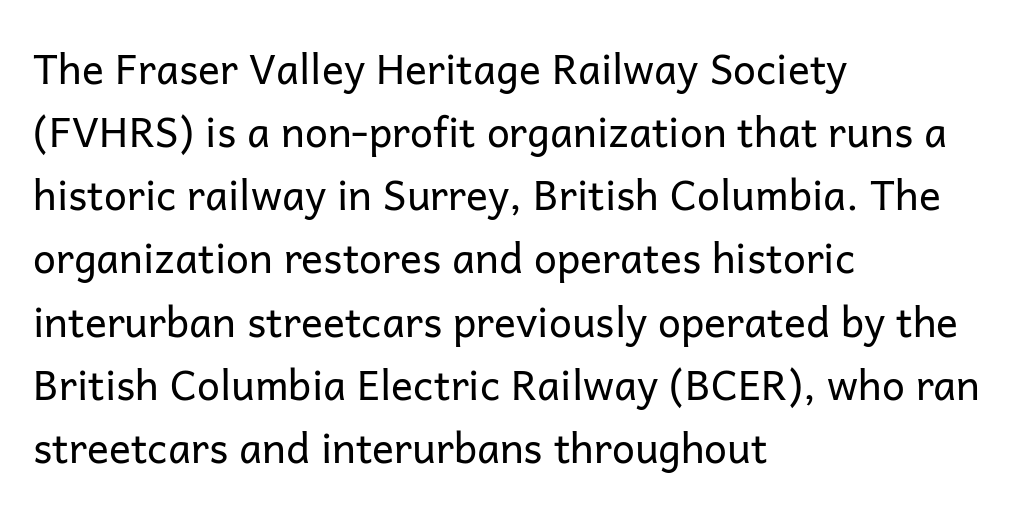
The image shows 41 px regular-weight sans-serif type, upright; set left-aligned, normal line spacing (1.54x), normal letter spacing, not underlined; low stroke contrast and a medium x-height.
